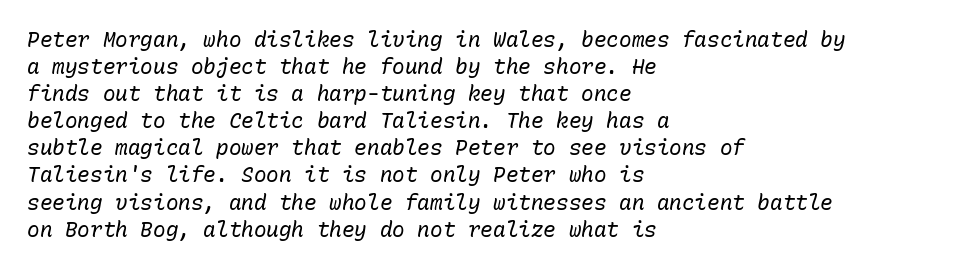
Q: Is the text bold? A: No.
Q: Is the text italic (slanted)? A: Yes, it leans right by about 10 degrees.
Q: Is the text underlined? A: No.
Q: How is the paragraph aligned? A: Left-aligned.
Q: Is the spacing between letters normal or unusually wide? A: Normal.
Q: Is the spacing between lines tight, normal or loose? A: Normal.
